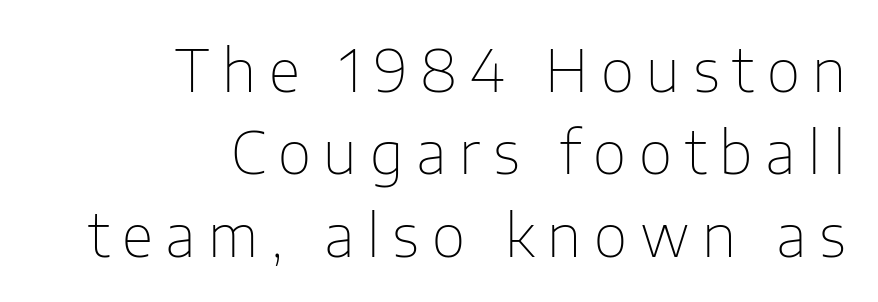
The image shows 58 px thin sans-serif type, upright; set right-aligned, normal line spacing (1.42x), unusually wide letter spacing (+0.22 em), not underlined; low stroke contrast and a medium x-height.
